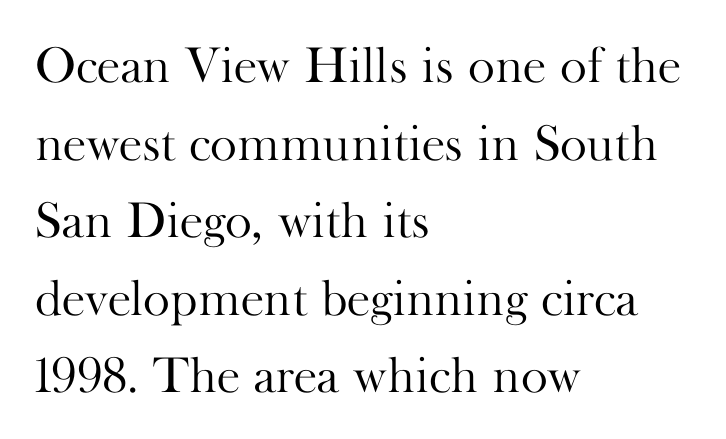
The image shows 51 px light serif type, upright; set left-aligned, normal line spacing (1.52x), normal letter spacing, not underlined; high stroke contrast and a small x-height.
